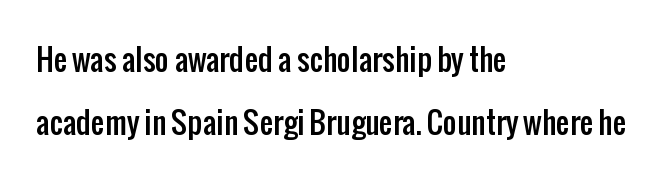
The image shows 30 px condensed sans-serif type, upright; set left-aligned, loose line spacing (2.11x), normal letter spacing, not underlined; low stroke contrast and a medium x-height.
